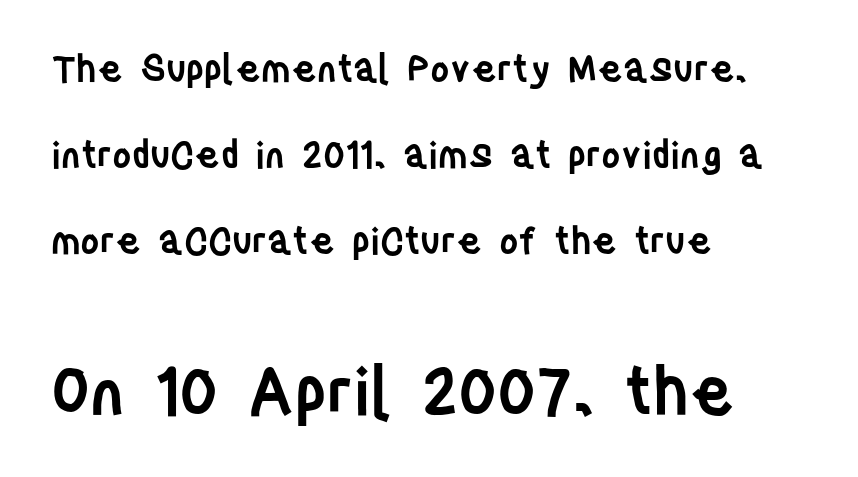
The image shows 65 px semibold, condensed sans-serif type, upright; set left-aligned, loose line spacing (2.32x), normal letter spacing, not underlined; the second (bottom) block is 1.76x larger; low stroke contrast and a large x-height.
